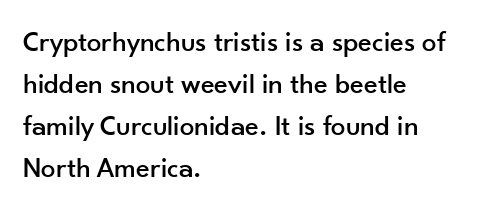
The image shows 29 px sans-serif type, upright; set left-aligned, normal line spacing (1.45x), normal letter spacing, not underlined; low stroke contrast and a small x-height.
